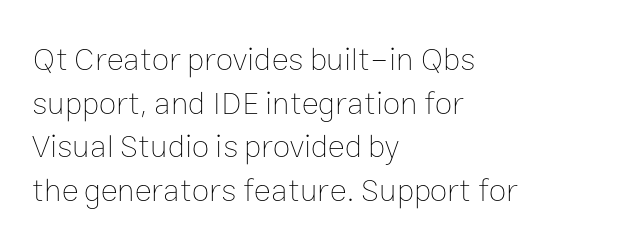
The image shows 32 px thin type, upright; set left-aligned, normal line spacing (1.36x), normal letter spacing, not underlined; low stroke contrast and a medium x-height.
